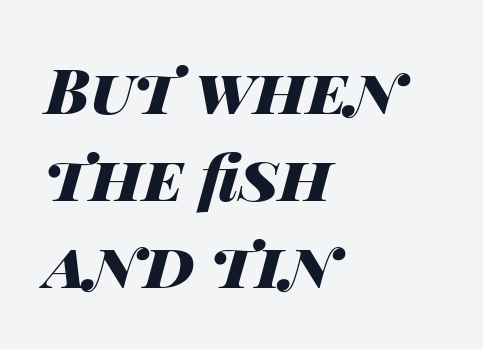
The image shows 63 px heavy, wide type, italic (leaning right); set left-aligned, normal line spacing (1.38x), normal letter spacing, not underlined; high stroke contrast and a large x-height.
